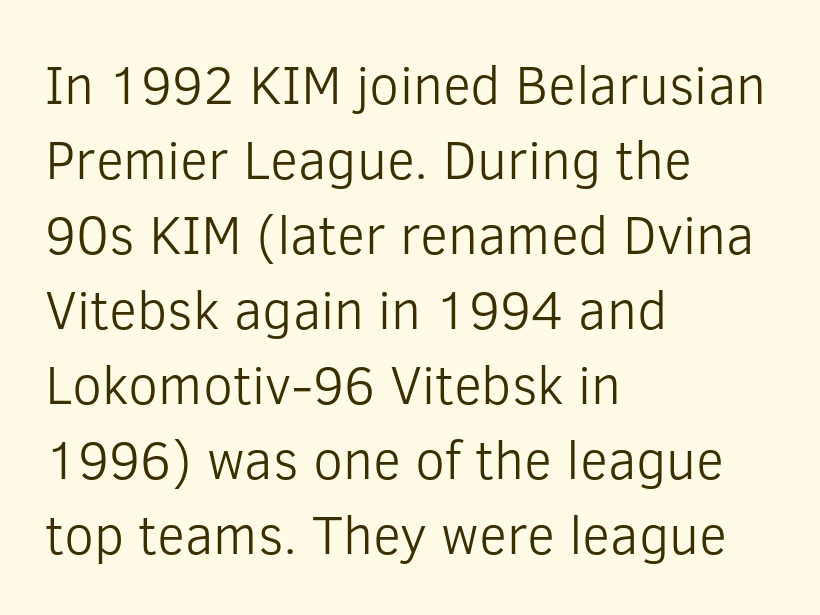
The face used here is a sans, in the tradition of grotesques and geometrics. Interline gaps are of average width in this sample. Think standard paragraph weight, or any step lighter than that. Descender tails drop into unmarked territory. Typeset ragged right — the left edge is the straight one.
